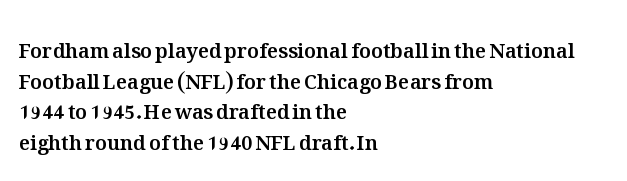
Q: Is the text italic (slanted)? A: No, it is upright.
Q: Is the text underlined? A: No.
Q: How is the paragraph aligned? A: Left-aligned.
Q: Is the spacing between letters normal or unusually wide? A: Normal.
Q: Is the spacing between lines tight, normal or loose? A: Normal.
